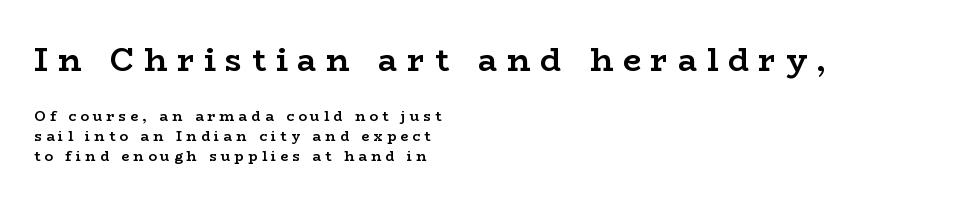
The image shows 32 px semibold, wide serif type, upright; set left-aligned, normal line spacing (1.43x), unusually wide letter spacing (+0.3 em), not underlined; the first (top) block is 2.29x larger; low stroke contrast and a medium x-height.
